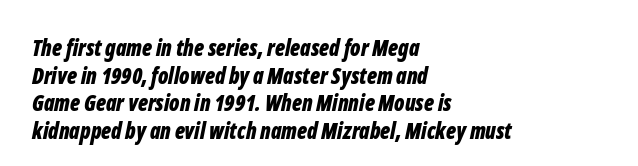
Vertical spacing — default. The passage is arranged the way most books set body copy — flush left. The strip under each line holds only bare page. Characters follow at the spacing the type designer built in. Students, this is bold: see how much ink each stroke carries.
